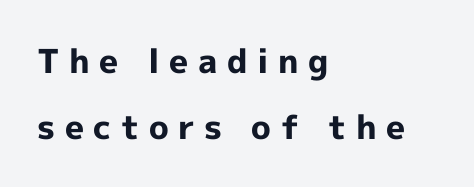
Q: Is the text bold? A: Yes.
Q: Is the text italic (slanted)? A: No, it is upright.
Q: Is the typeface a serif or a sans-serif typeface? A: Sans-serif.
Q: Is the text underlined? A: No.
Q: How is the paragraph aligned? A: Left-aligned.
Q: Is the spacing between letters normal or unusually wide? A: Unusually wide.
Q: Is the spacing between lines tight, normal or loose? A: Loose.
Q: Width (condensed, normal, or wide)? A: Normal.
Q: x-height? A: Medium.
Q: Monospaced? A: No.
